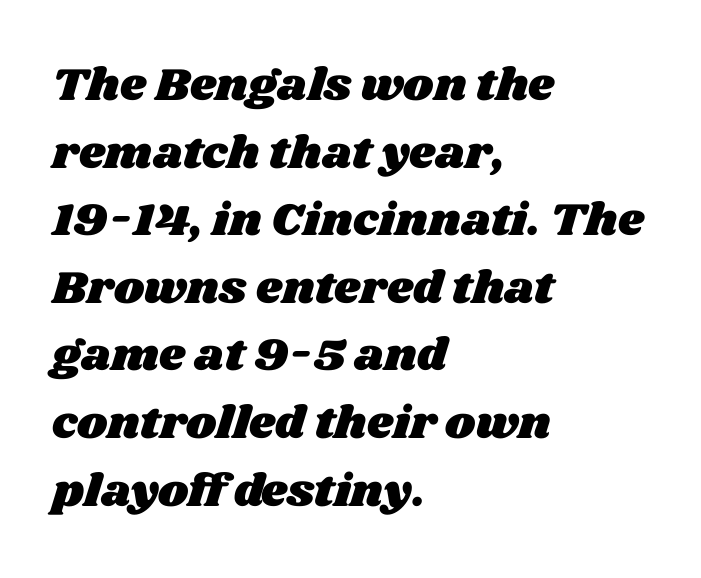
{"width": "wide", "stroke_contrast": "medium", "x_height": "large", "monospaced": "no", "underline": "no", "align": "left", "line_spacing": "normal", "line_spacing_ratio": 1.47, "letter_spacing": "normal", "letter_spacing_em": 0.0, "glyph_px": 46}
